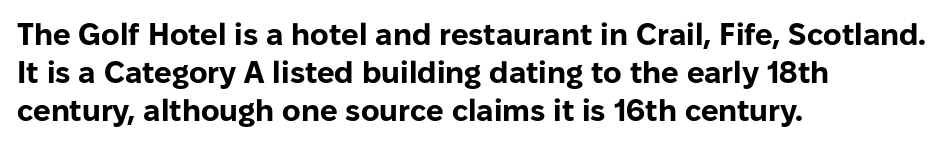
{"serif": "no", "italic": "no", "bold": "yes", "weight": "bold", "width": "normal", "stroke_contrast": "low", "x_height": "medium", "monospaced": "no", "underline": "no", "align": "left", "line_spacing_ratio": 1.23, "letter_spacing": "normal", "letter_spacing_em": 0.0, "glyph_px": 31}
